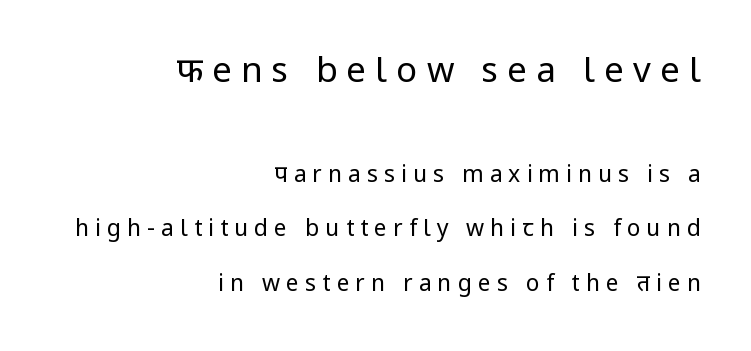
Q: Is the text bold? A: No.
Q: Is the text italic (slanted)? A: No, it is upright.
Q: Is the typeface a serif or a sans-serif typeface? A: Sans-serif.
Q: Is the text underlined? A: No.
Q: How is the paragraph aligned? A: Right-aligned.
Q: Is the spacing between letters normal or unusually wide? A: Unusually wide.
Q: Is the spacing between lines tight, normal or loose? A: Loose.
Q: Which block of text is set in a larger size, the first (top) or the second (bottom)? A: The first (top) one.
Q: Width (condensed, normal, or wide)? A: Normal.
Q: Stroke contrast? A: Low.
Q: x-height? A: Medium.
Q: Monospaced? A: No.
